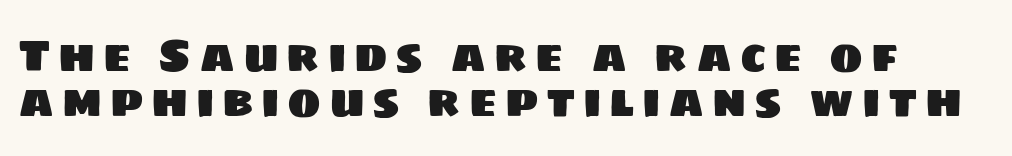
The face used here is proportionally spaced, like ordinary book or web type. Anything drawn beneath the words? Only blank space. You could barely slide anything between these rows. Examine the stroke ends and you'll find no serifs.
